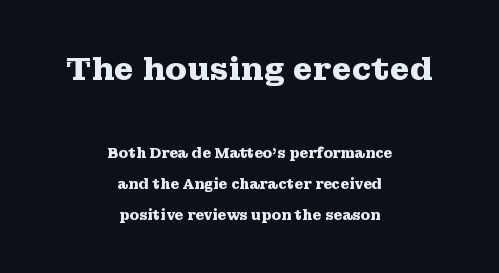
{"serif": "yes", "italic": "no", "bold": "yes", "weight": "heavy", "width": "wide", "stroke_contrast": "medium", "x_height": "medium", "monospaced": "no", "underline": "no", "align": "center", "line_spacing": "loose", "line_spacing_ratio": 2.2, "letter_spacing": "normal", "letter_spacing_em": 0.0, "larger_block": "first", "size_ratio": 2.29, "glyph_px": 32}
